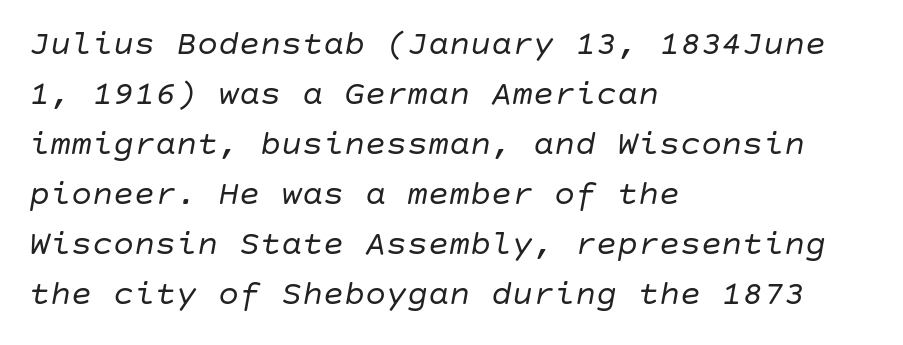
The compositor pushed each line to the left boundary. Descenders are the only things crossing below the line. The whole block is typeset with a tilt. The block of text has a typical density, with ordinary space between rows.
